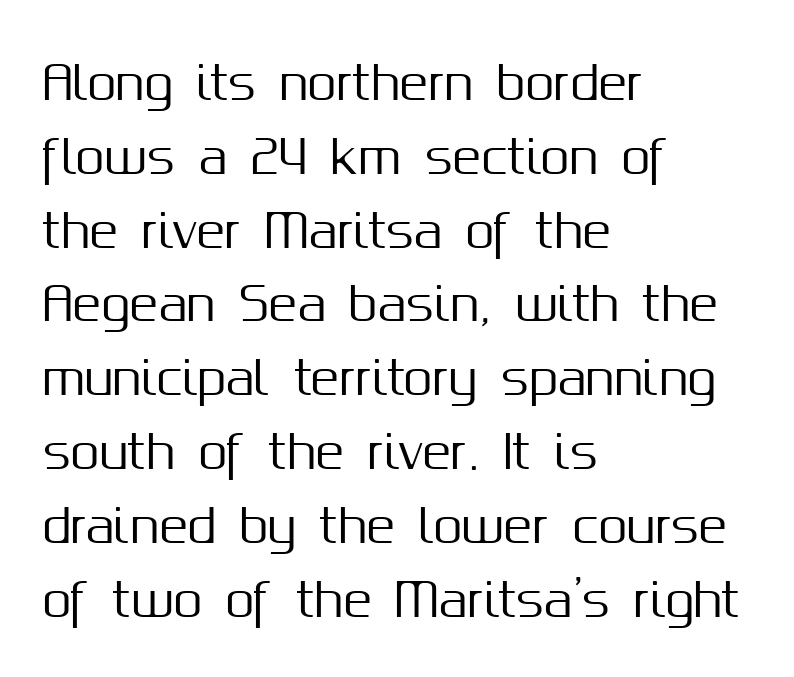
To sum up the face: it is a sans, with no serifs. The passage is arranged the way most books set body copy — flush left. No extra tracking has been applied to these lines. Anything drawn beneath the words? Only blank space.
